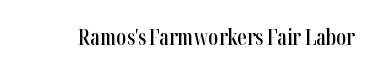
Typesetter's note: demi weight, one step under bold. The specimen omits any rule beneath the text block's lines. Is there any slant? The stems are plumb. Does extra space separate the letters? No, they use regular spacing.
